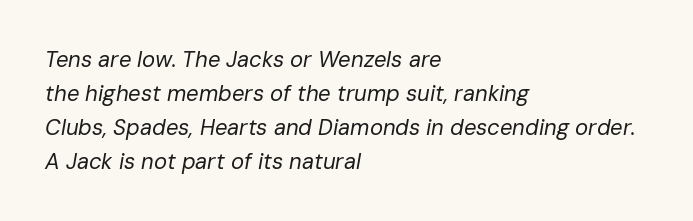
The image shows 22 px text type, italic (leaning right); set left-aligned, normal line spacing (1.54x), normal letter spacing, not underlined.
